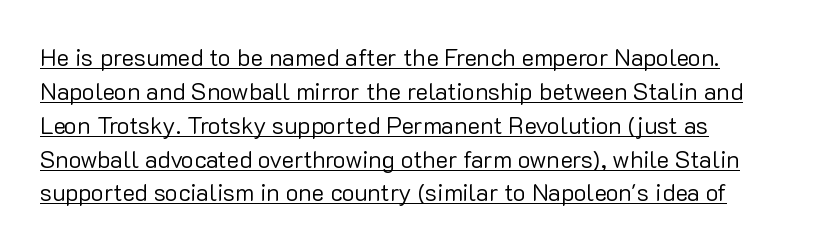
The lettering stays uniformly vertical, giving the passage a roman look. These lines stack with their left ends in a neat column. This rendering features underlined lettering. This block has exactly the height ordinary leading produces. Nobody touched the tracking dial on this one.
